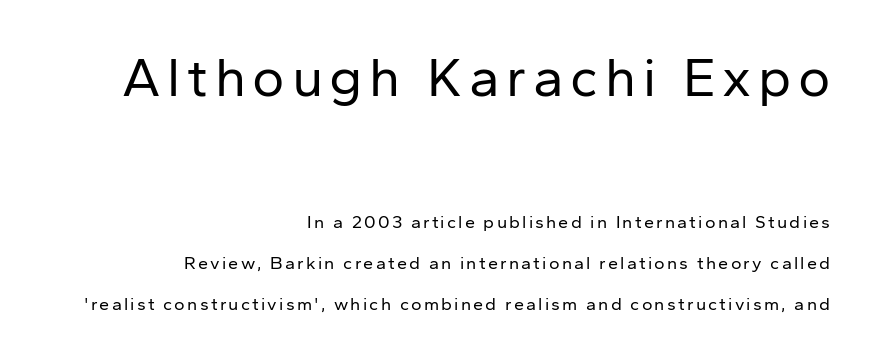
Reading down the block, your eye finds every line finishing at a fixed right position. Characters remain perfectly vertical along every line. Unlike a traditional serif, this face leaves its strokes unadorned. Large over small — that's the arrangement of the two blocks here. The string is rendered with underlining switched off.
